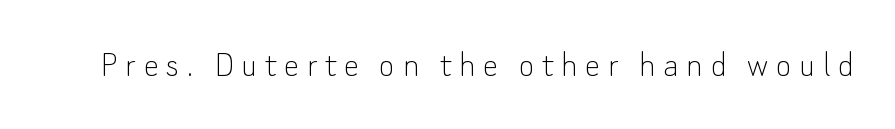
{"serif": "no", "italic": "no", "bold": "no", "weight": "thin", "width": "normal", "stroke_contrast": "low", "x_height": "small", "monospaced": "no", "underline": "no", "letter_spacing": "wide", "letter_spacing_em": 0.2, "glyph_px": 38}
